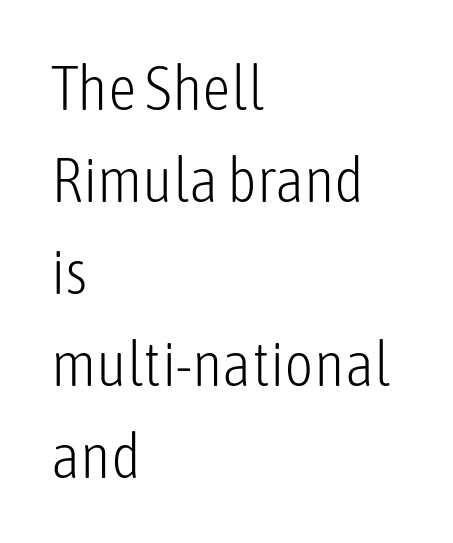
The image shows 63 px light, condensed sans-serif type, upright; set left-aligned, normal line spacing (1.46x), normal letter spacing, not underlined; low stroke contrast and a medium x-height.
